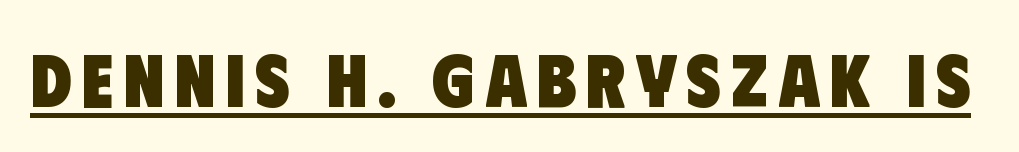
What weight is shown? A full bold with thick strokes. Are there feet on the stems? There aren't — it's a sans. The passage shown is underscored from start to finish. Character widths vary here, with narrow letters taking less room than wide ones.
